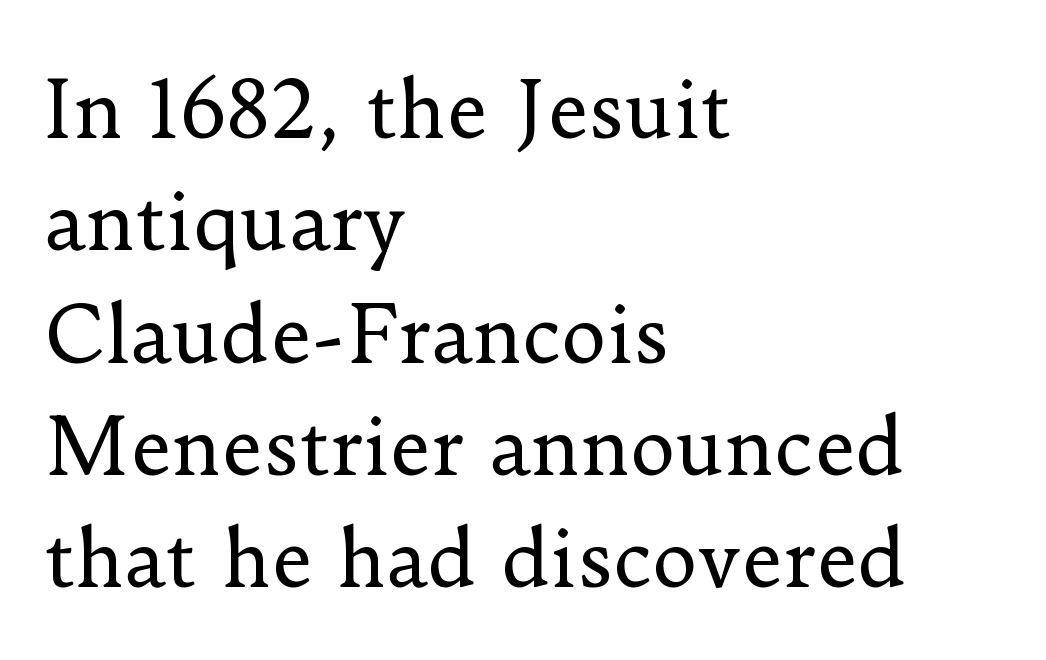
The image shows 78 px regular-weight serif type, upright; set left-aligned, normal line spacing (1.44x), normal letter spacing, not underlined; low stroke contrast and a small x-height.
